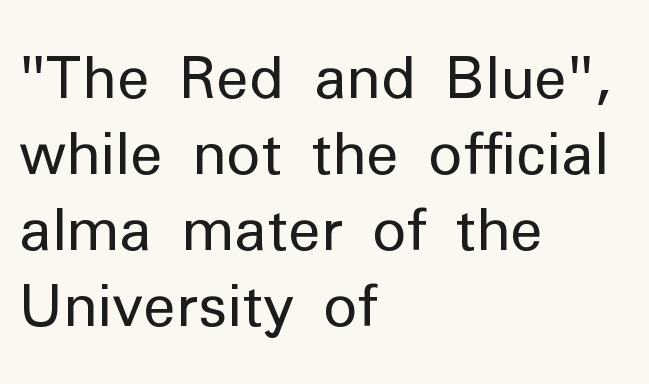
The image shows 58 px regular-weight sans-serif type, upright; set left-aligned, normal line spacing (1.31x), normal letter spacing, not underlined; low stroke contrast and a medium x-height.
